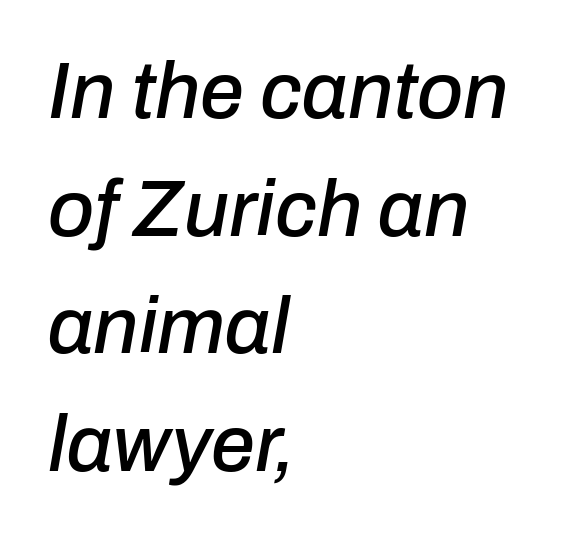
Plain, unruled lines of type. The line texture is even and compact thanks to regular tracking. Compared with typical paragraphs, the rows here are spaced about the same. Is the type slanted? Yes — the strokes lean at a clear angle. Reading down the block, your eye returns to a fixed left position each line.
